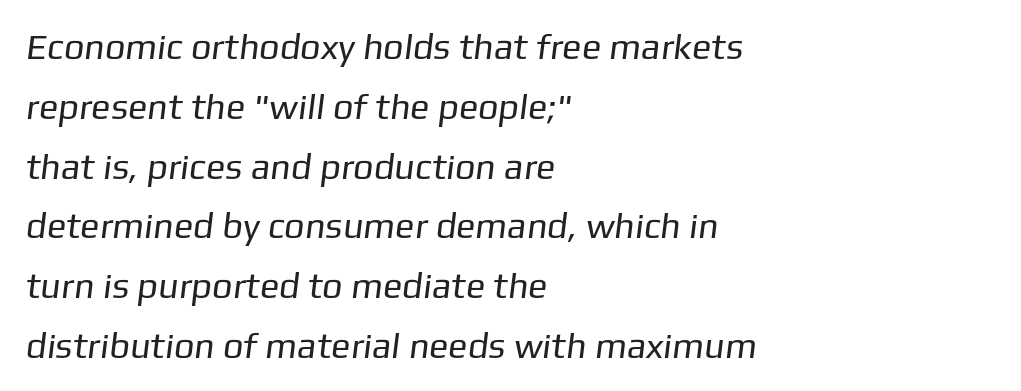
{"serif": "no", "bold": "no", "weight": "regular", "width": "normal", "stroke_contrast": "low", "x_height": "medium", "monospaced": "no", "underline": "no", "align": "left", "line_spacing": "normal", "line_spacing_ratio": 1.66, "letter_spacing": "normal", "letter_spacing_em": 0.0, "glyph_px": 36}
